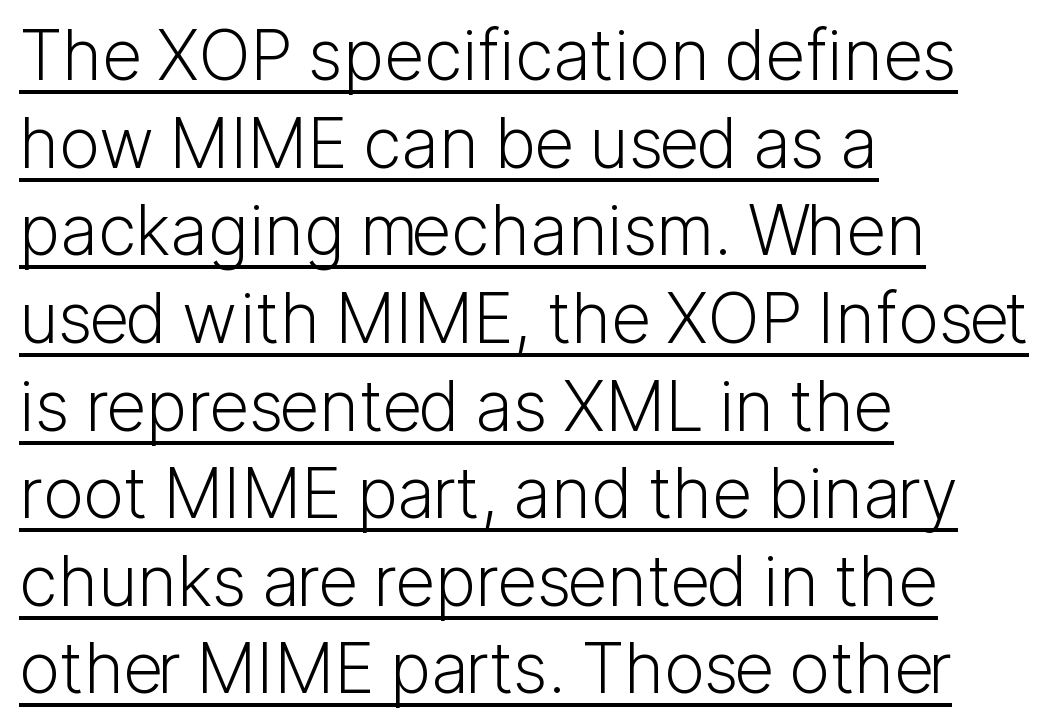
Q: Is the text bold? A: No.
Q: Is the text italic (slanted)? A: No, it is upright.
Q: Is the typeface a serif or a sans-serif typeface? A: Sans-serif.
Q: Is the text underlined? A: Yes.
Q: How is the paragraph aligned? A: Left-aligned.
Q: Is the spacing between letters normal or unusually wide? A: Normal.
Q: Is the spacing between lines tight, normal or loose? A: Normal.
Q: Width (condensed, normal, or wide)? A: Normal.
Q: Stroke contrast? A: Low.
Q: x-height? A: Medium.
Q: Monospaced? A: No.
